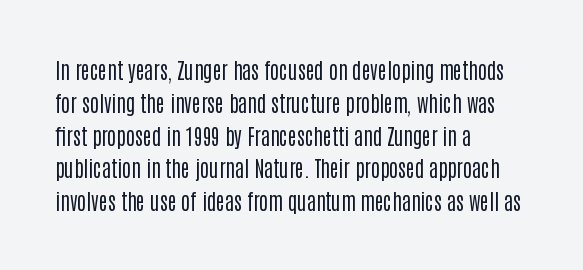
{"italic": "no", "bold": "no", "underline": "no", "align": "left", "line_spacing": "normal", "line_spacing_ratio": 1.56, "letter_spacing": "normal", "letter_spacing_em": 0.0, "glyph_px": 21}
